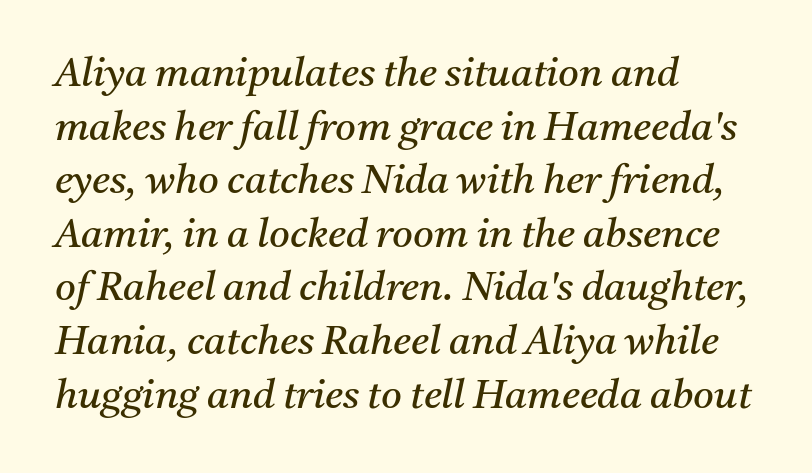
Letterform terminals end in serifs throughout the passage. The baseline area is clear. Does the leading feel generous? No, just average. These lines are set flush left with a ragged right edge. This sample has the flowing, uneven cadence of proportional lettering. A typesetter would mark this as italic.
